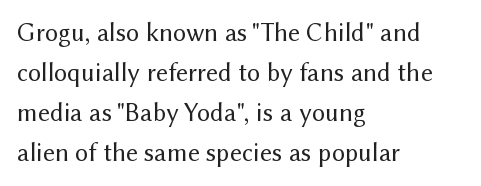
{"italic": "no", "bold": "no", "underline": "no", "align": "left", "line_spacing": "normal", "line_spacing_ratio": 1.54, "letter_spacing": "normal", "letter_spacing_em": 0.0, "glyph_px": 26}
